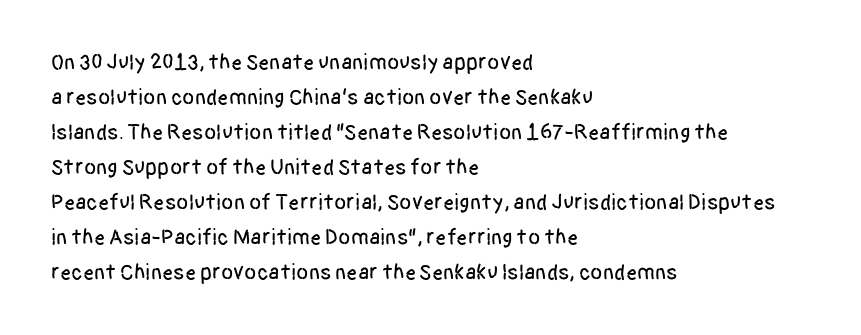
The image shows 22 px text type, upright; set left-aligned, normal line spacing (1.59x), normal letter spacing, not underlined.
